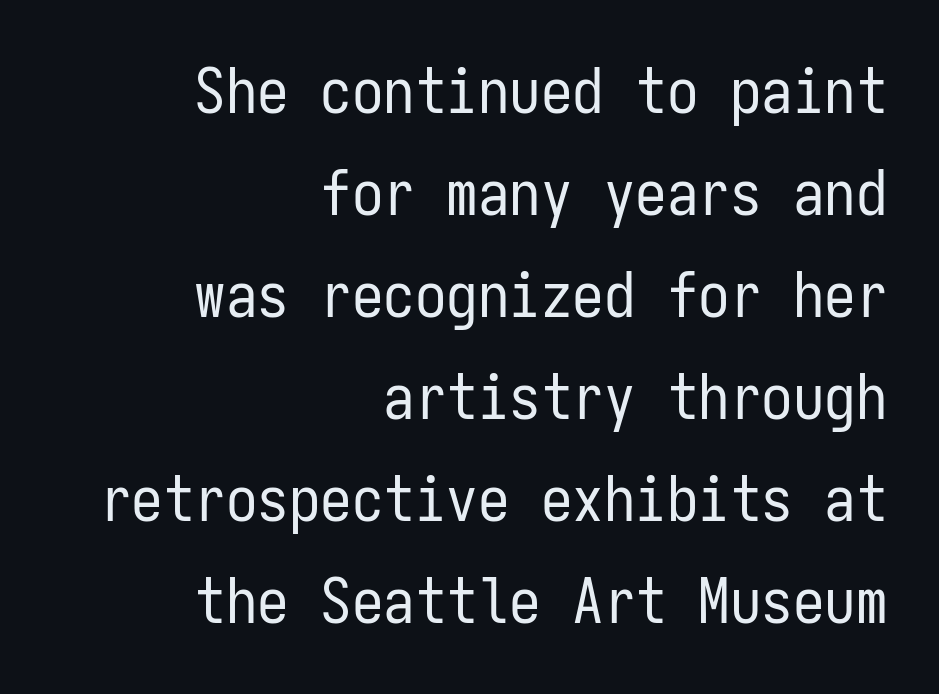
Q: Is the text bold? A: No.
Q: Is the text italic (slanted)? A: No, it is upright.
Q: Is the typeface a serif or a sans-serif typeface? A: Sans-serif.
Q: Is the text underlined? A: No.
Q: How is the paragraph aligned? A: Right-aligned.
Q: Is the spacing between letters normal or unusually wide? A: Normal.
Q: Is the spacing between lines tight, normal or loose? A: Normal.
Q: Width (condensed, normal, or wide)? A: Condensed.
Q: Stroke contrast? A: Low.
Q: x-height? A: Medium.
Q: Monospaced? A: Yes.
